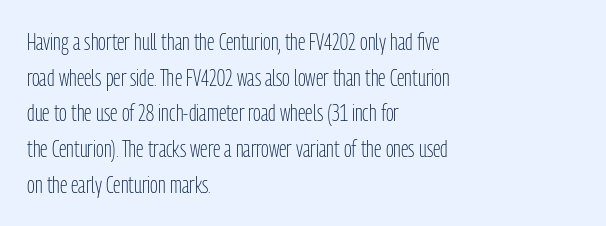
Q: Is the text bold? A: No.
Q: Is the text italic (slanted)? A: No, it is upright.
Q: Is the text underlined? A: No.
Q: How is the paragraph aligned? A: Left-aligned.
Q: Is the spacing between letters normal or unusually wide? A: Normal.
Q: Is the spacing between lines tight, normal or loose? A: Normal.
